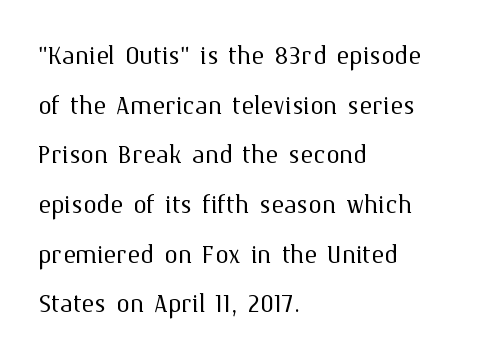
Weight: regular or lighter. A typesetter would mark this as roman, not italic. The glyphs are unaccompanied by any horizontal stroke below them. Short and long lines alike share a common starting point at left. Is the letter spacing exaggerated? No — it looks like the ordinary default.
